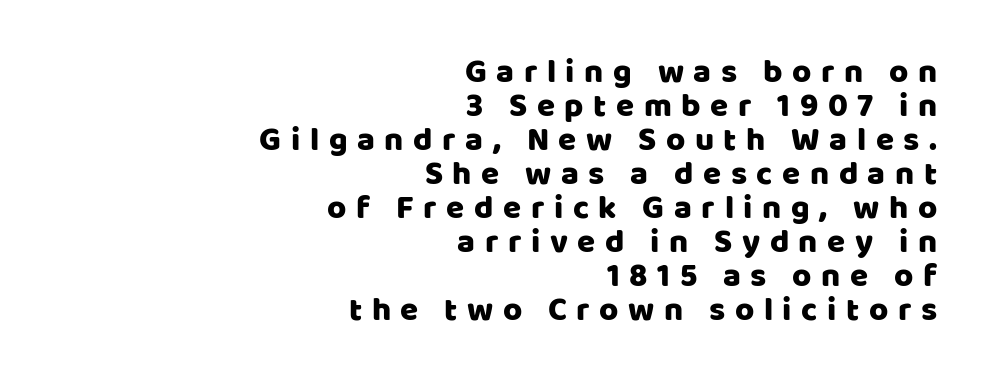
The image shows 33 px sans-serif type, upright; set right-aligned, tight line spacing (1.03x), unusually wide letter spacing (+0.29 em), not underlined; low stroke contrast and a large x-height.
